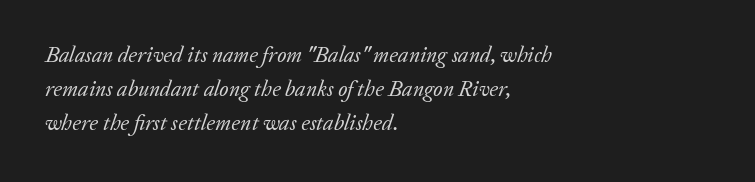
Q: Is the text bold? A: No.
Q: Is the text italic (slanted)? A: Yes, it leans right by about 20 degrees.
Q: Is the text underlined? A: No.
Q: How is the paragraph aligned? A: Left-aligned.
Q: Is the spacing between letters normal or unusually wide? A: Normal.
Q: Is the spacing between lines tight, normal or loose? A: Normal.
